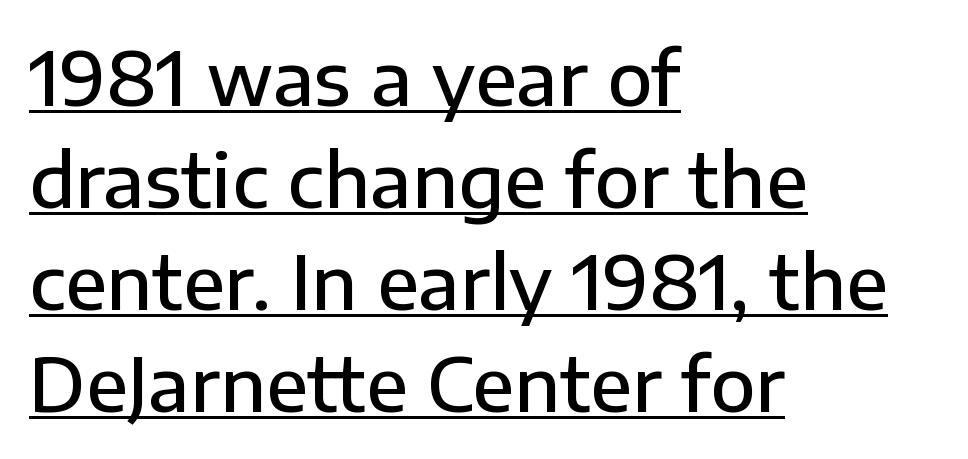
{"serif": "no", "italic": "no", "bold": "semi", "weight": "semibold", "width": "normal", "stroke_contrast": "low", "x_height": "medium", "monospaced": "no", "underline": "yes", "align": "left", "line_spacing": "normal", "line_spacing_ratio": 1.38, "letter_spacing": "normal", "letter_spacing_em": 0.0, "glyph_px": 74}
